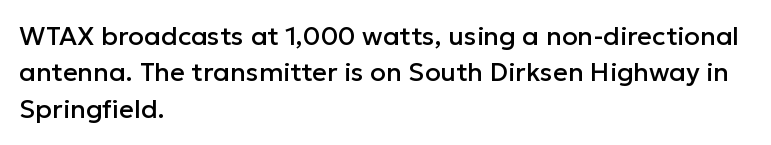
The image shows 26 px text type, upright; set left-aligned, normal line spacing (1.4x), normal letter spacing, not underlined.
